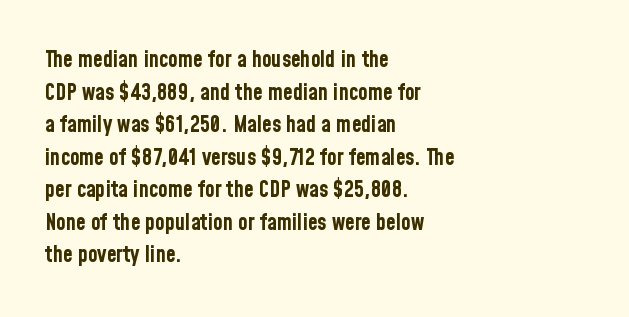
The image shows 22 px bold type, upright; set left-aligned, normal line spacing (1.48x), normal letter spacing, not underlined.
